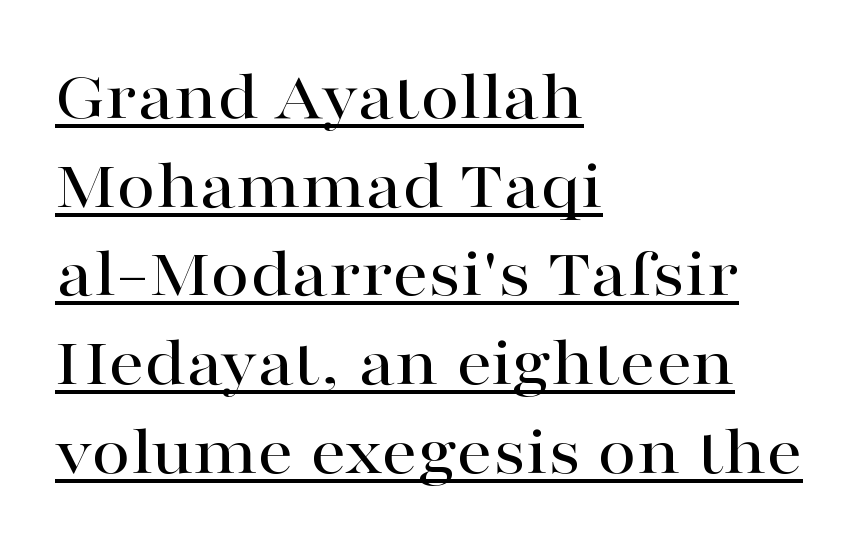
The image shows 71 px wide serif type, upright; set left-aligned, normal line spacing (1.25x), normal letter spacing, underlined; high stroke contrast and a medium x-height.
